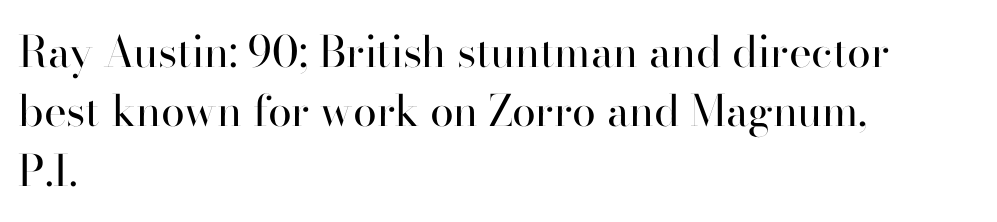
Q: Is the text bold? A: No.
Q: Is the text italic (slanted)? A: No, it is upright.
Q: Is the typeface a serif or a sans-serif typeface? A: Sans-serif.
Q: Is the text underlined? A: No.
Q: How is the paragraph aligned? A: Left-aligned.
Q: Is the spacing between letters normal or unusually wide? A: Normal.
Q: Is the spacing between lines tight, normal or loose? A: Normal.
Q: Width (condensed, normal, or wide)? A: Normal.
Q: Stroke contrast? A: High.
Q: x-height? A: Small.
Q: Monospaced? A: No.
